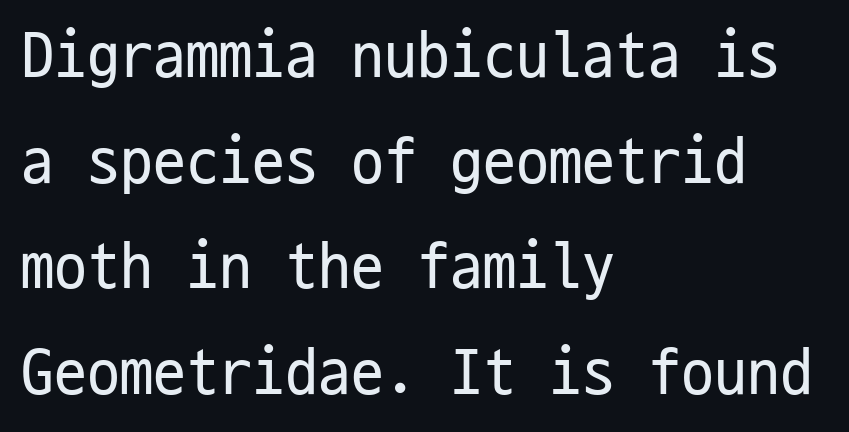
The image shows 66 px regular-weight, condensed sans-serif type, upright, monospaced; set left-aligned, normal line spacing (1.6x), normal letter spacing, not underlined; low stroke contrast and a medium x-height.
